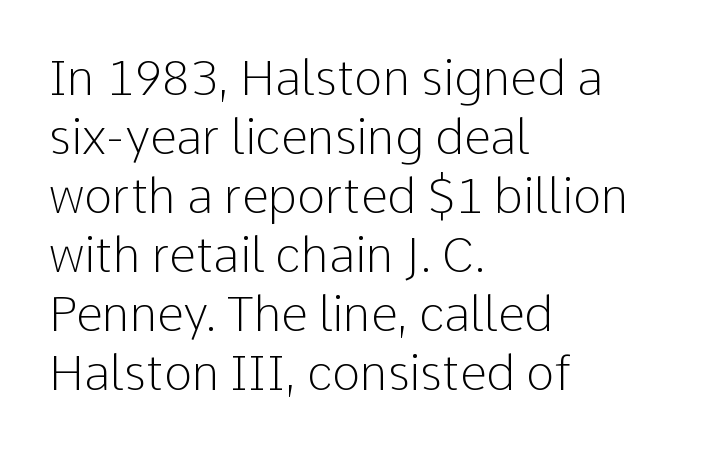
This sample uses an upright cut, with every glyph sitting square on the baseline. Each letter's strokes conclude bluntly, with no projecting serifs. Underline: absent. Observe the ordinary spacing: letters are neighbours, not strangers. This is not heavy type; no bold has been used.
